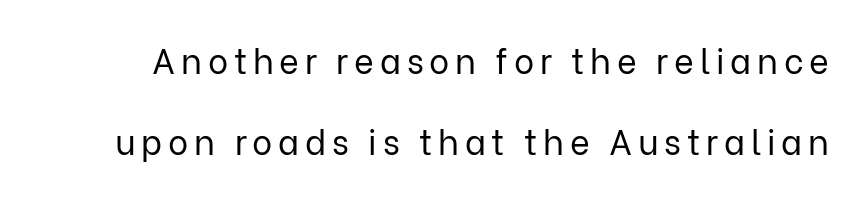
Q: Is the text bold? A: No.
Q: Is the text italic (slanted)? A: No, it is upright.
Q: Is the typeface a serif or a sans-serif typeface? A: Sans-serif.
Q: Is the text underlined? A: No.
Q: Is the spacing between lines tight, normal or loose? A: Loose.
Q: Width (condensed, normal, or wide)? A: Normal.
Q: Stroke contrast? A: Low.
Q: x-height? A: Medium.
Q: Monospaced? A: No.
